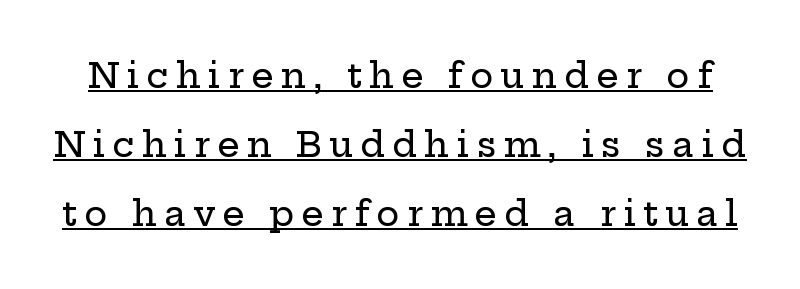
Q: Is the text italic (slanted)? A: No, it is upright.
Q: Is the typeface a serif or a sans-serif typeface? A: Serif.
Q: Is the text underlined? A: Yes.
Q: Is the spacing between letters normal or unusually wide? A: Unusually wide.
Q: Is the spacing between lines tight, normal or loose? A: Loose.
Q: Width (condensed, normal, or wide)? A: Wide.
Q: Stroke contrast? A: Low.
Q: x-height? A: Medium.
Q: Monospaced? A: No.
